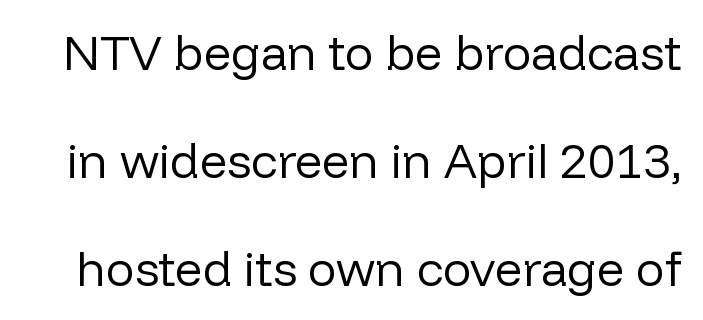
{"serif": "no", "italic": "no", "bold": "no", "weight": "regular", "width": "normal", "stroke_contrast": "low", "x_height": "medium", "monospaced": "no", "underline": "no", "line_spacing": "loose", "line_spacing_ratio": 2.25, "letter_spacing": "normal", "letter_spacing_em": 0.0, "glyph_px": 48}
